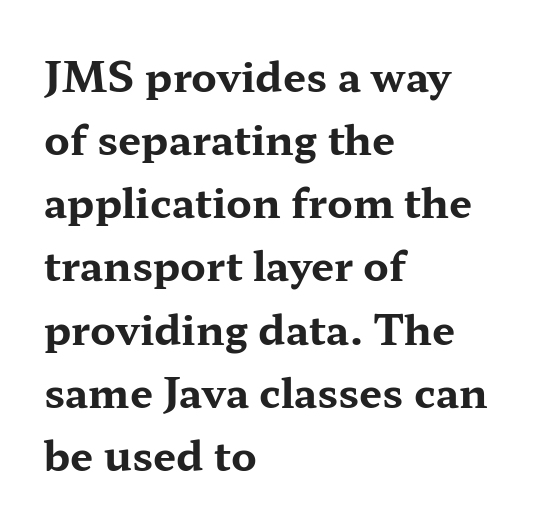
The image shows 41 px bold, wide serif type, upright; set left-aligned, normal line spacing (1.54x), normal letter spacing, not underlined; medium stroke contrast and a medium x-height.
